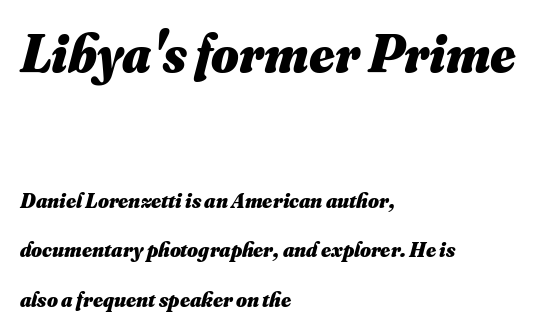
Observe the ordinary spacing: letters are neighbours, not strangers. The area under the type is left untouched. The passage is arranged the way most books set body copy — flush left. If you squint, the top block still reads clearly — it's the larger of the two.
